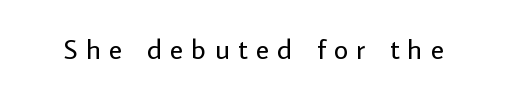
{"serif": "no", "italic": "no", "bold": "no", "weight": "regular", "width": "normal", "stroke_contrast": "low", "x_height": "medium", "monospaced": "no", "underline": "no", "letter_spacing": "wide", "letter_spacing_em": 0.3, "glyph_px": 28}
